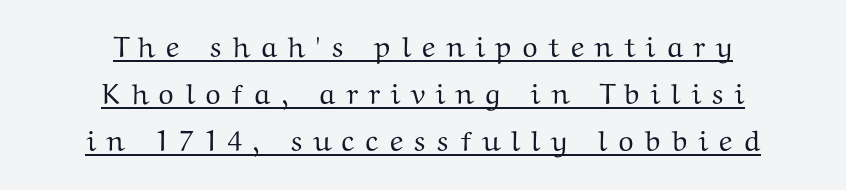
The image shows 29 px wide serif type, upright; set centered, normal line spacing (1.62x), unusually wide letter spacing (+0.34 em), underlined; medium stroke contrast and a medium x-height.
